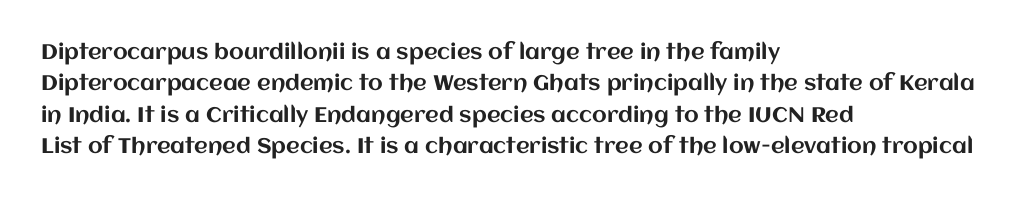
The compositor pushed each line to the left boundary. The designer left line spacing at the default. The rendering keeps characters at their native spacing. No italicization has been applied; the sample stays upright. Clear beneath every line of the passage.
